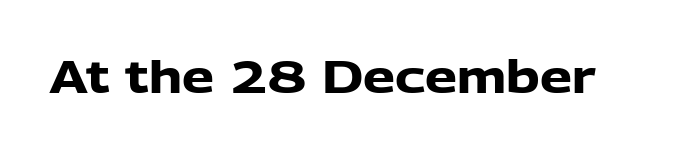
{"serif": "no", "italic": "no", "bold": "yes", "weight": "heavy", "width": "normal", "stroke_contrast": "low", "x_height": "medium", "monospaced": "no", "underline": "no", "letter_spacing": "normal", "letter_spacing_em": 0.0, "glyph_px": 45}
